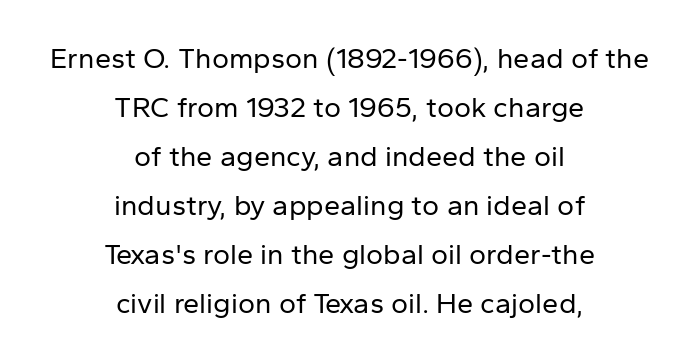
Short note: letters normally spaced. Reading down the block, each line starts at a different indent, mirrored at its end. Here the designer chose a conventional face with non-uniform glyph widths. If you measured baseline to baseline, you'd find a middling distance.
